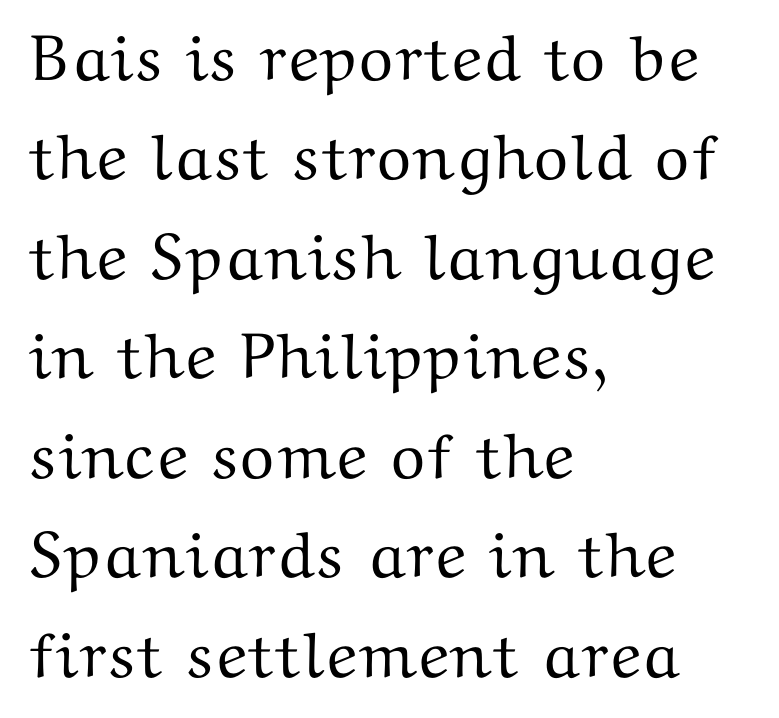
{"serif": "yes", "italic": "no", "width": "wide", "stroke_contrast": "medium", "x_height": "medium", "monospaced": "no", "underline": "no", "align": "left", "line_spacing": "normal", "line_spacing_ratio": 1.53, "letter_spacing": "normal", "letter_spacing_em": 0.0, "glyph_px": 65}
